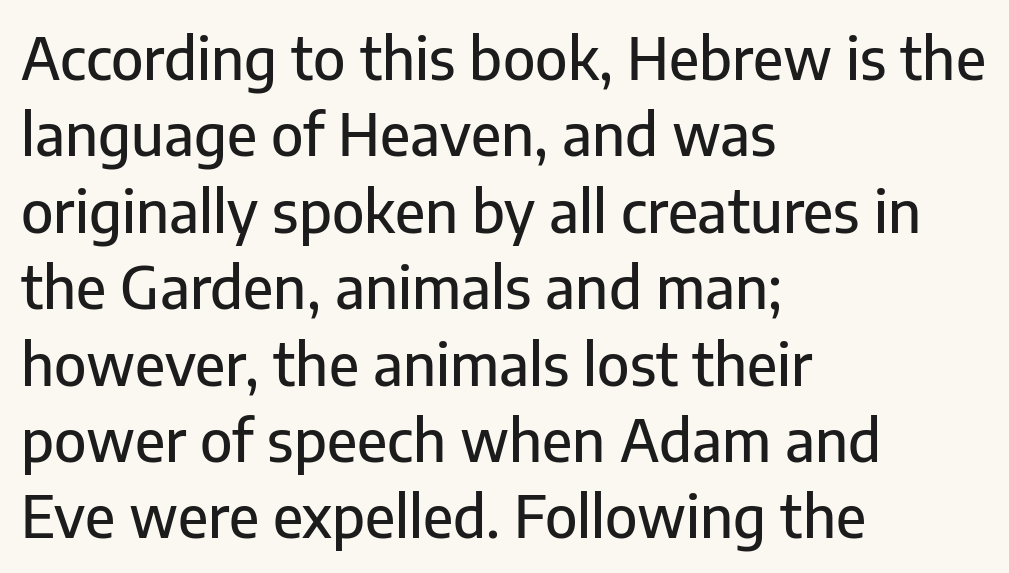
Check under the words: just untouched page. The font family rendered here belongs to the sans-serif group. These lines were composed using upright roman letters. The paragraph has a hard left edge and a soft right edge.
